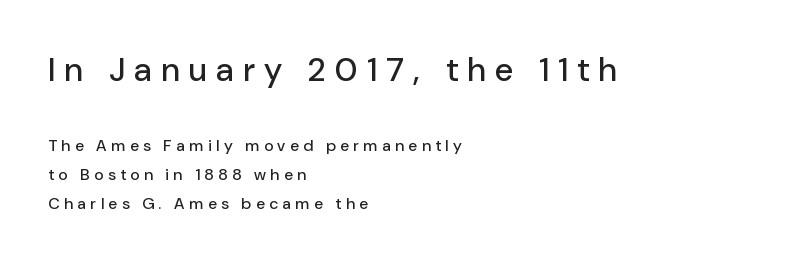
The image shows 33 px sans-serif type, upright; set left-aligned, line spacing 1.83x, unusually wide letter spacing (+0.29 em), not underlined; the first (top) block is 2.06x larger; low stroke contrast and a medium x-height.
